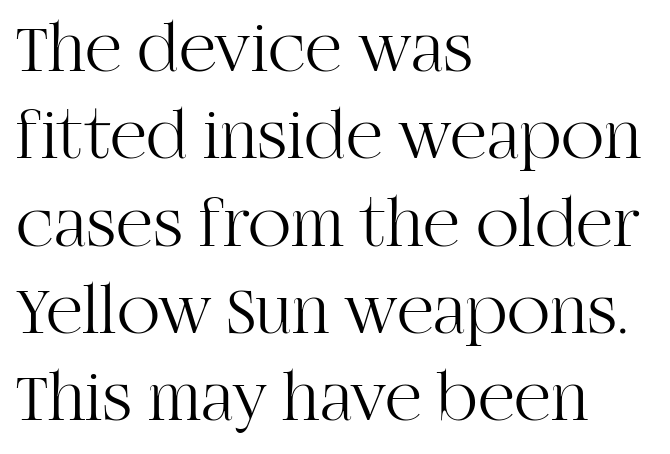
The image shows 71 px light serif type, upright; set left-aligned, line spacing 1.23x, normal letter spacing, not underlined; high stroke contrast and a large x-height.
